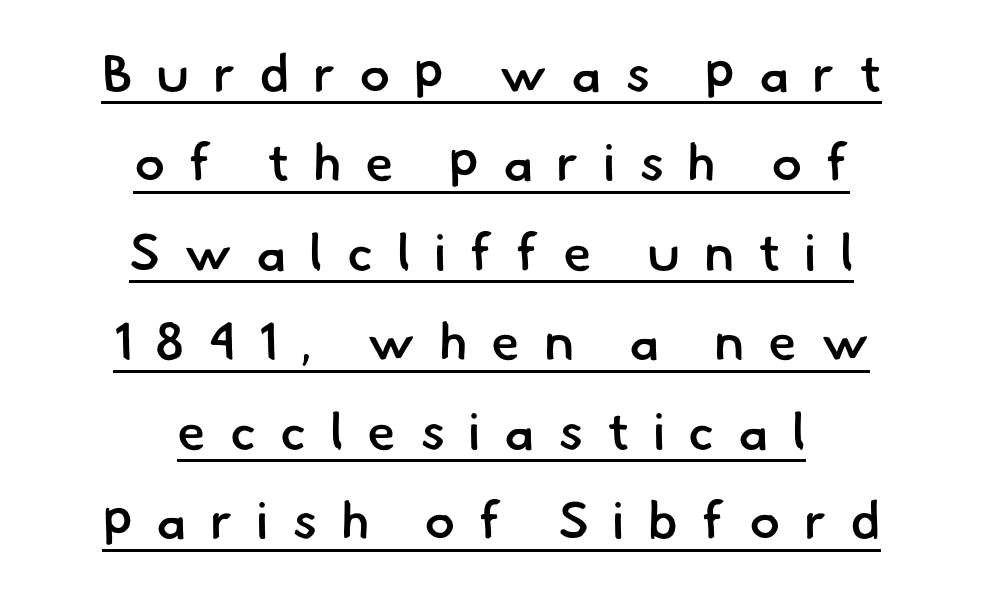
The image shows 52 px semibold sans-serif type; set centered, line spacing 1.72x, unusually wide letter spacing (+0.45 em), underlined; low stroke contrast and a small x-height.
